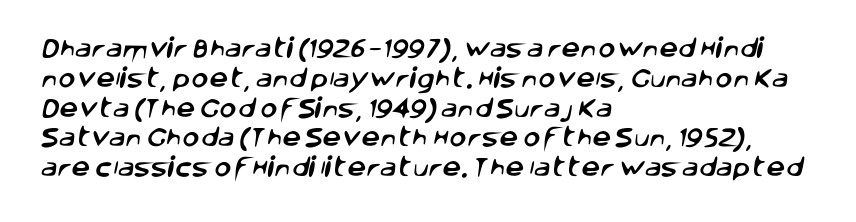
The image shows 21 px text type; set left-aligned, normal line spacing (1.42x), normal letter spacing, not underlined.
